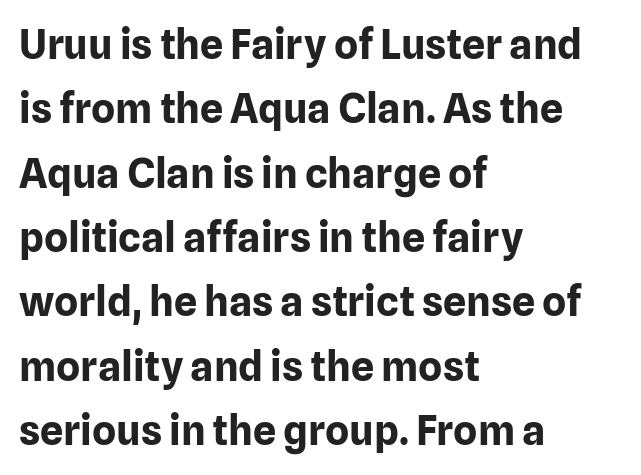
A typesetter would call this leading conventional body-copy spacing. This rendering leaves character spacing at its baseline value. Descenders hang freely into open space. The lines in this sample share a left origin and differ only in where they stop. These lines are composed in type without serifs.
